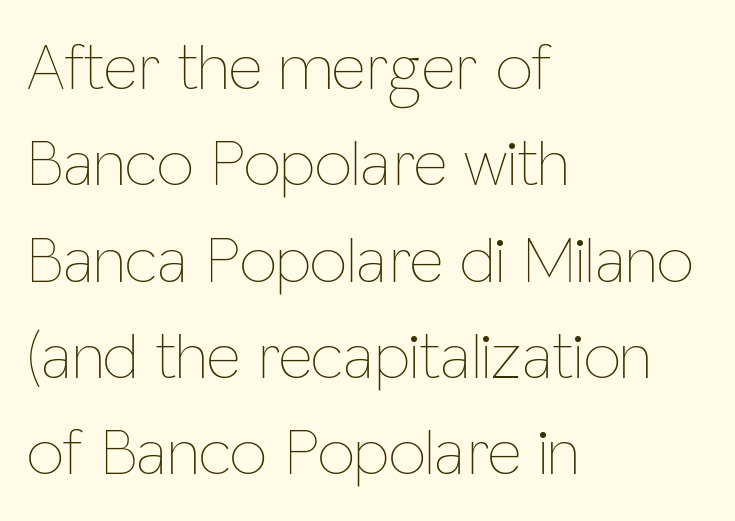
{"italic": "no", "bold": "no", "weight": "thin", "width": "condensed", "stroke_contrast": "low", "x_height": "medium", "monospaced": "no", "underline": "no", "align": "left", "line_spacing": "normal", "line_spacing_ratio": 1.46, "letter_spacing": "normal", "letter_spacing_em": 0.0, "glyph_px": 66}
